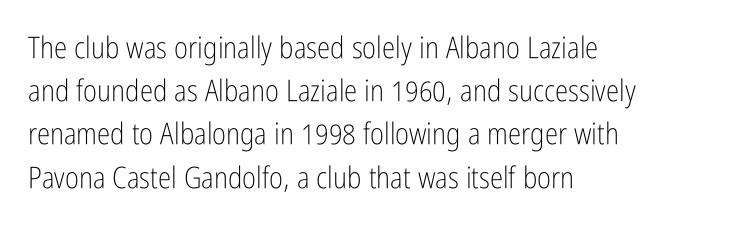
Upright lettering throughout. The space beneath each line is pristine and unruled. Honestly, the letter spacing is just normal — you wouldn't notice it. The designer went with a sans here, leaving each stem footless. Vertical stems look standard width or narrower in stroke.
